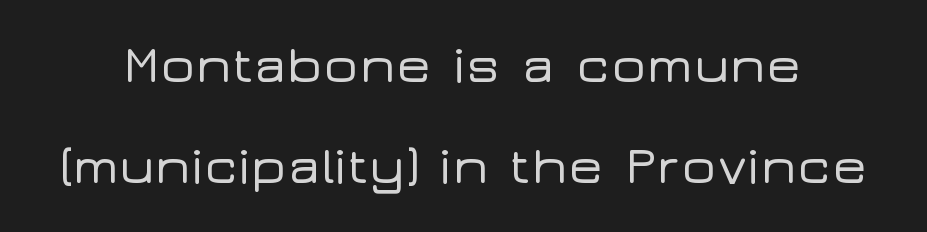
The image shows 53 px wide sans-serif type, upright; set loose line spacing (1.9x), normal letter spacing, not underlined; low stroke contrast and a medium x-height.
